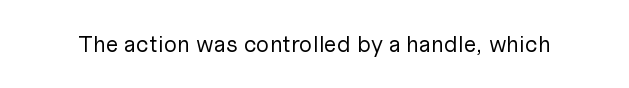
The type is set solid horizontally, with unmodified tracking. Words float on clear page, feet unadorned. A quiet, ordinary-to-light weight characterises the typeface. The type sits square on the baseline with zero lean.
